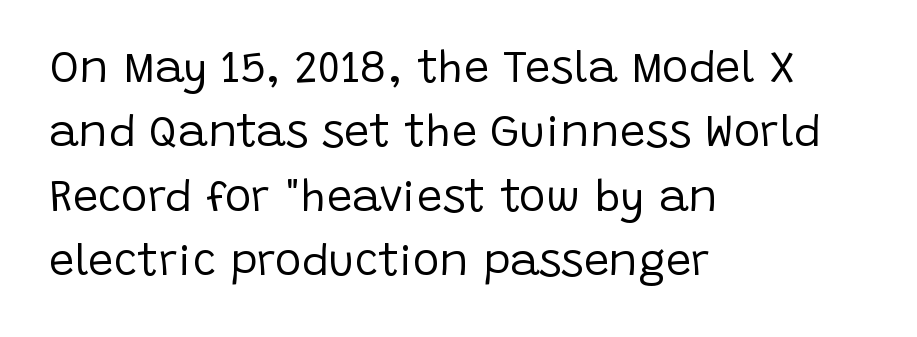
The image shows 45 px regular-weight sans-serif type, upright; set left-aligned, normal line spacing (1.43x), normal letter spacing, not underlined; low stroke contrast and a large x-height.
